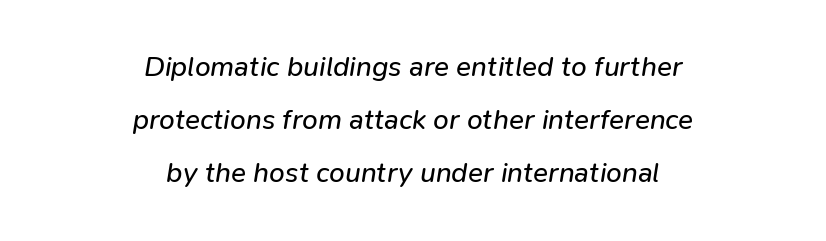
The image shows 28 px regular-weight type, italic (leaning right); set centered, loose line spacing (1.9x), normal letter spacing, not underlined; low stroke contrast and a medium x-height.
